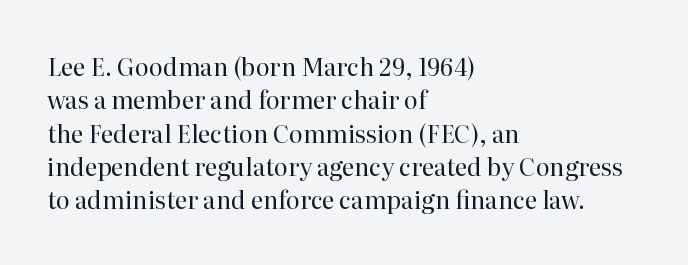
The letterforms sit at book weight or below. Posture: straight, roman, zero tilt. Tracking value appears to be zero — textbook default spacing. The passage shown stacks its lines at a standard gap. Is the block centered? No — it sits flush against the left margin. The foot of each line stays bare and open.
